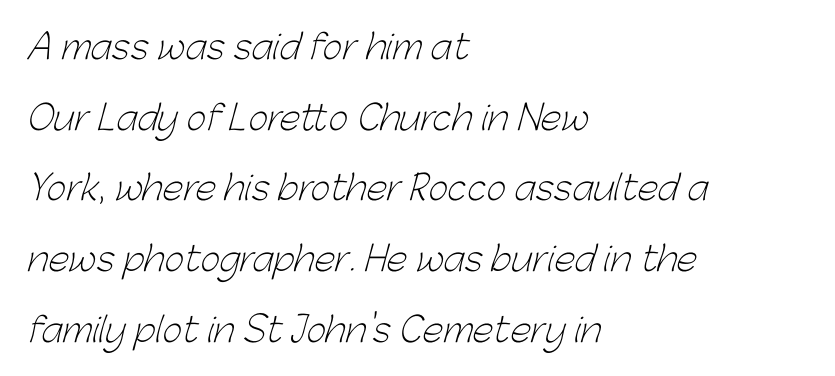
Is there much room between lines? Yes — plenty of vertical air separates them. Has an underline been added? It has not. Between one letter and the next there's only the usual sliver of space. The rendering uses natural spacing where letterforms have individual widths. Compared with a typical body face, this is equally light or lighter still.
